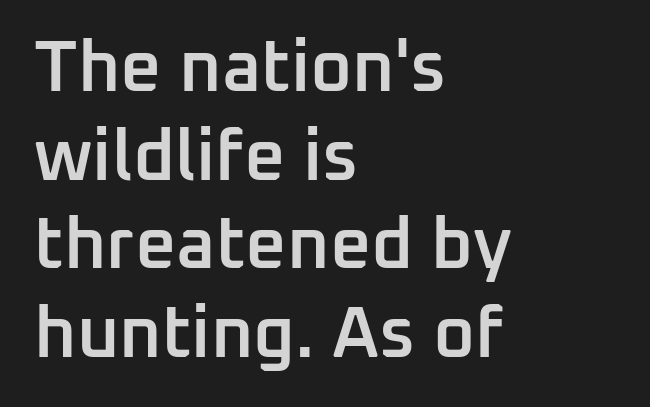
Q: Is the text bold? A: Semi-bold.
Q: Is the text italic (slanted)? A: No, it is upright.
Q: Is the typeface a serif or a sans-serif typeface? A: Sans-serif.
Q: Is the text underlined? A: No.
Q: How is the paragraph aligned? A: Left-aligned.
Q: Is the spacing between letters normal or unusually wide? A: Normal.
Q: Width (condensed, normal, or wide)? A: Normal.
Q: Stroke contrast? A: Low.
Q: x-height? A: Medium.
Q: Monospaced? A: No.
